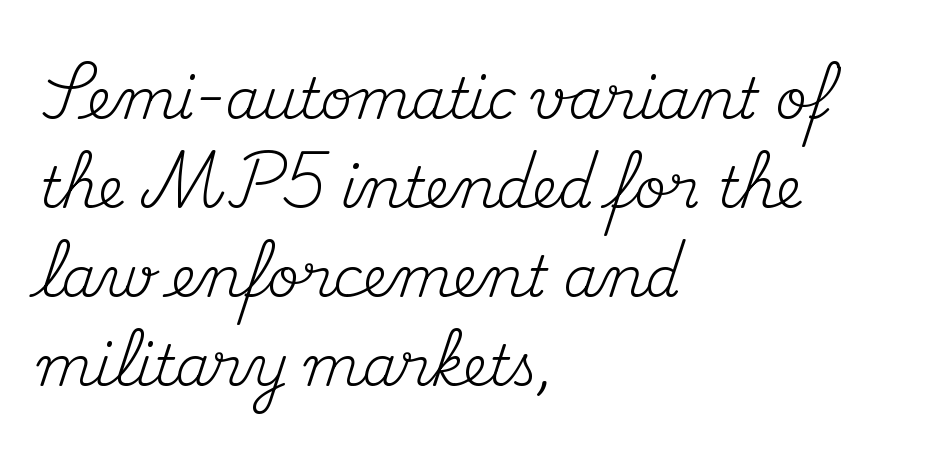
{"serif": "yes", "bold": "no", "weight": "regular", "width": "normal", "stroke_contrast": "medium", "x_height": "small", "monospaced": "no", "underline": "no", "align": "left", "line_spacing": "normal", "line_spacing_ratio": 1.59, "letter_spacing": "normal", "letter_spacing_em": 0.0, "glyph_px": 56}
